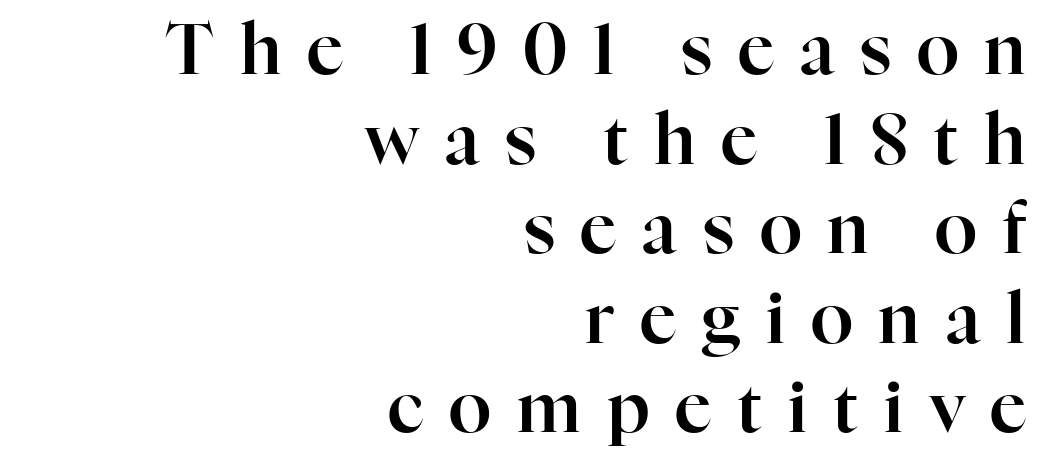
Q: Is the text italic (slanted)? A: No, it is upright.
Q: Is the typeface a serif or a sans-serif typeface? A: Serif.
Q: Is the text underlined? A: No.
Q: How is the paragraph aligned? A: Right-aligned.
Q: Is the spacing between letters normal or unusually wide? A: Unusually wide.
Q: Is the spacing between lines tight, normal or loose? A: Normal.
Q: Width (condensed, normal, or wide)? A: Normal.
Q: Stroke contrast? A: High.
Q: x-height? A: Medium.
Q: Monospaced? A: No.
